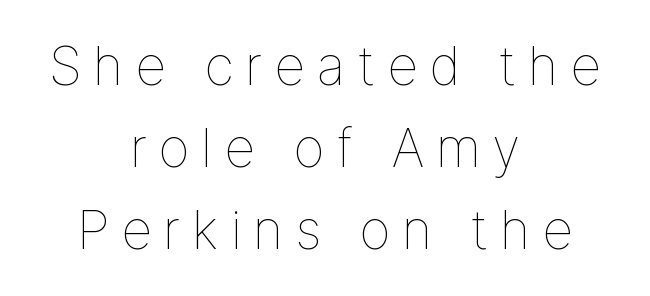
Display-style spreading of the glyphs; the letterfit is very open. Does the lettering tilt? It doesn't — this is upright. The lines in this sample share a center point and differ in where they start and stop. These glyphs show unthickened strokes, regular width or finer.
